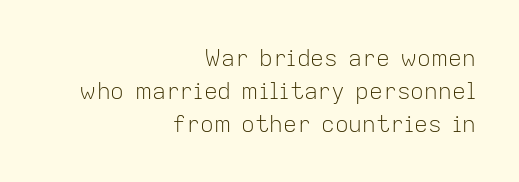
Q: Is the text bold? A: No.
Q: Is the text italic (slanted)? A: No, it is upright.
Q: Is the text underlined? A: No.
Q: How is the paragraph aligned? A: Right-aligned.
Q: Is the spacing between letters normal or unusually wide? A: Normal.
Q: Is the spacing between lines tight, normal or loose? A: Normal.
